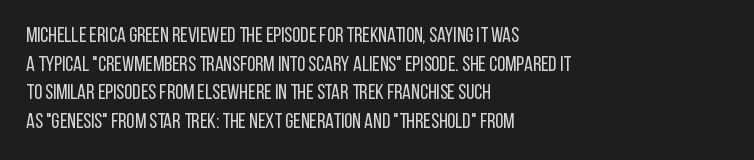
The image shows 21 px text type, upright; set left-aligned, normal line spacing (1.36x), normal letter spacing, not underlined.
